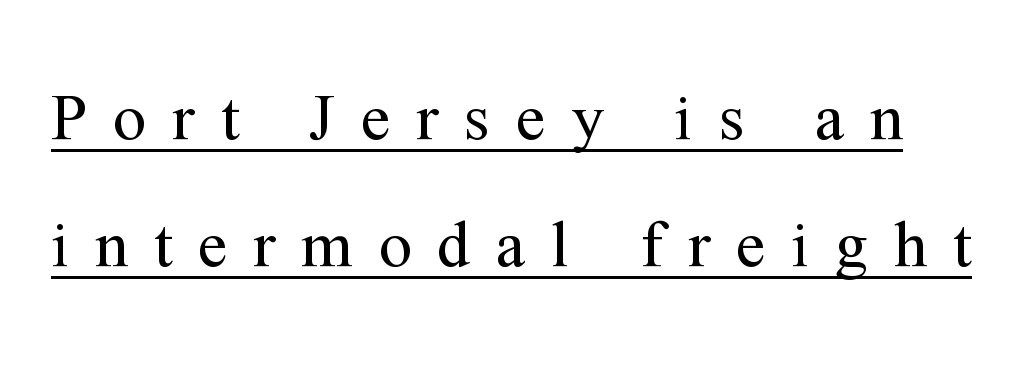
Q: Is the text bold? A: No.
Q: Is the text italic (slanted)? A: No, it is upright.
Q: Is the typeface a serif or a sans-serif typeface? A: Serif.
Q: Is the text underlined? A: Yes.
Q: Is the spacing between letters normal or unusually wide? A: Unusually wide.
Q: Is the spacing between lines tight, normal or loose? A: Loose.
Q: Width (condensed, normal, or wide)? A: Normal.
Q: Stroke contrast? A: Medium.
Q: x-height? A: Medium.
Q: Monospaced? A: No.
